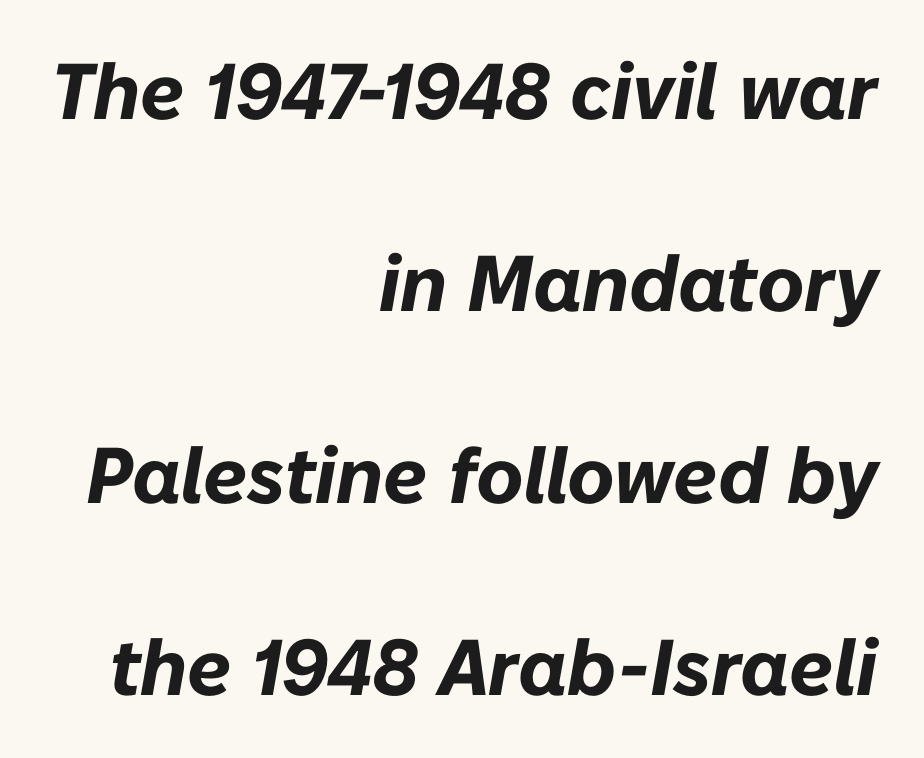
Q: Is the text bold? A: Yes.
Q: Is the text italic (slanted)? A: Yes, it leans right by about 10 degrees.
Q: Is the text underlined? A: No.
Q: How is the paragraph aligned? A: Right-aligned.
Q: Is the spacing between letters normal or unusually wide? A: Normal.
Q: Is the spacing between lines tight, normal or loose? A: Loose.
Q: Width (condensed, normal, or wide)? A: Normal.
Q: Stroke contrast? A: Low.
Q: x-height? A: Medium.
Q: Monospaced? A: No.
